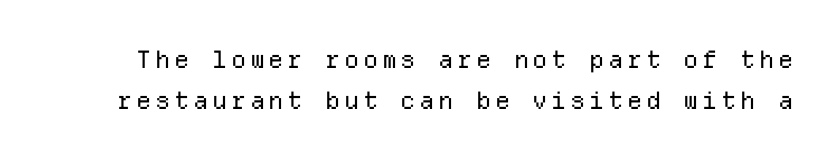
The face looks like a standard text weight, possibly lighter. The zone under the glyphs is completely vacant. The type sits square on the baseline with zero lean. The block of text has a typical density, with ordinary space between rows.
